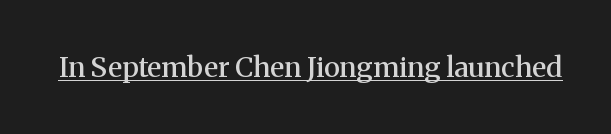
{"serif": "yes", "italic": "no", "bold": "semi", "weight": "semibold", "width": "normal", "stroke_contrast": "medium", "x_height": "medium", "monospaced": "no", "underline": "yes", "letter_spacing": "normal", "letter_spacing_em": 0.0, "glyph_px": 28}
